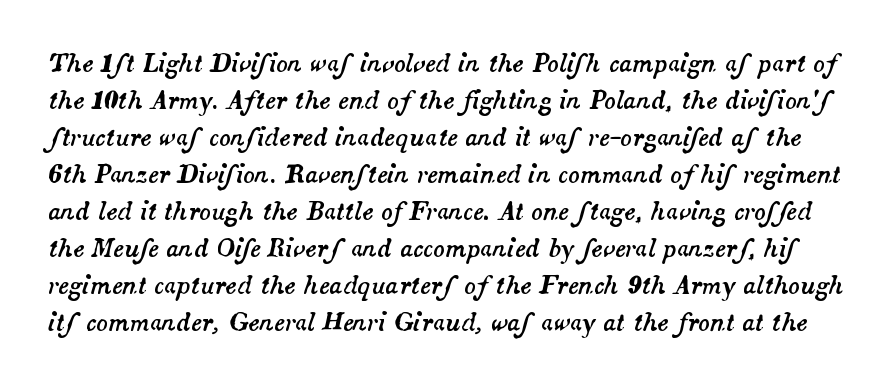
Q: Is the text italic (slanted)? A: Yes, it leans right by about 14 degrees.
Q: Is the text underlined? A: No.
Q: Is the spacing between letters normal or unusually wide? A: Normal.
Q: Is the spacing between lines tight, normal or loose? A: Normal.
